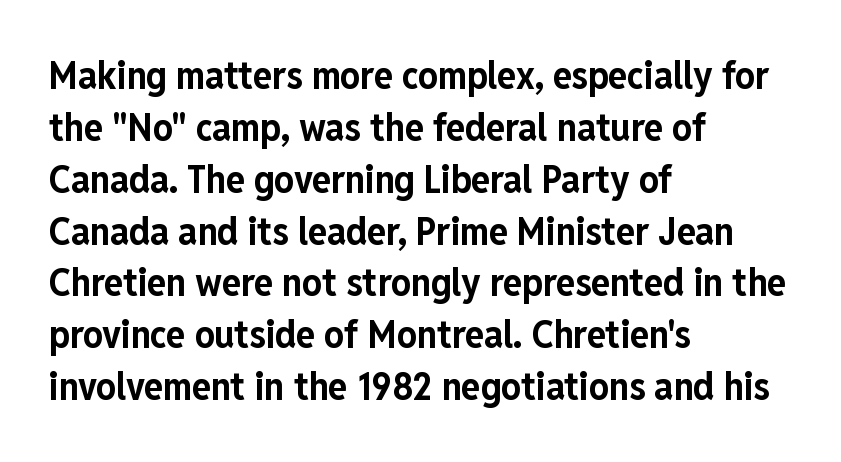
Q: Is the text bold? A: Yes.
Q: Is the text italic (slanted)? A: No, it is upright.
Q: Is the typeface a serif or a sans-serif typeface? A: Sans-serif.
Q: Is the text underlined? A: No.
Q: How is the paragraph aligned? A: Left-aligned.
Q: Is the spacing between letters normal or unusually wide? A: Normal.
Q: Is the spacing between lines tight, normal or loose? A: Normal.
Q: Width (condensed, normal, or wide)? A: Condensed.
Q: Stroke contrast? A: Low.
Q: x-height? A: Medium.
Q: Monospaced? A: No.
